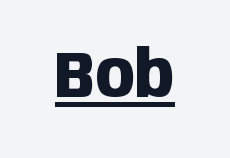
Q: Is the text bold? A: Yes.
Q: Is the text italic (slanted)? A: No, it is upright.
Q: Is the typeface a serif or a sans-serif typeface? A: Sans-serif.
Q: Is the text underlined? A: Yes.
Q: Is the spacing between letters normal or unusually wide? A: Normal.
Q: Width (condensed, normal, or wide)? A: Condensed.
Q: Stroke contrast? A: Low.
Q: x-height? A: Large.
Q: Monospaced? A: No.
